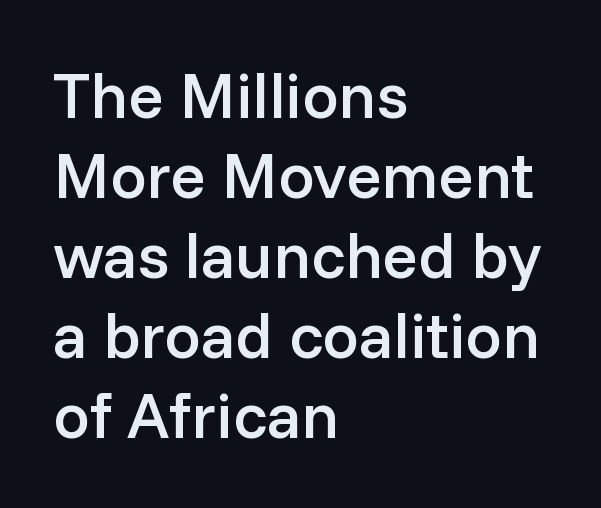
The image shows 65 px semibold sans-serif type, upright; set left-aligned, line spacing 1.23x, normal letter spacing, not underlined; low stroke contrast and a medium x-height.
